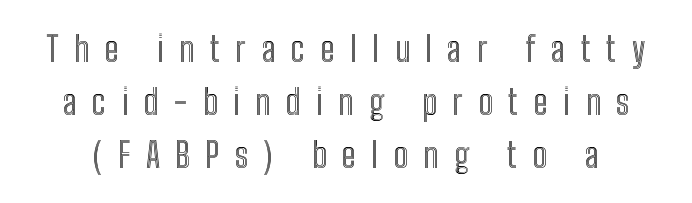
{"italic": "no", "width": "condensed", "x_height": "medium", "monospaced": "no", "underline": "no", "line_spacing": "normal", "line_spacing_ratio": 1.51, "letter_spacing": "wide", "letter_spacing_em": 0.44, "glyph_px": 35}
